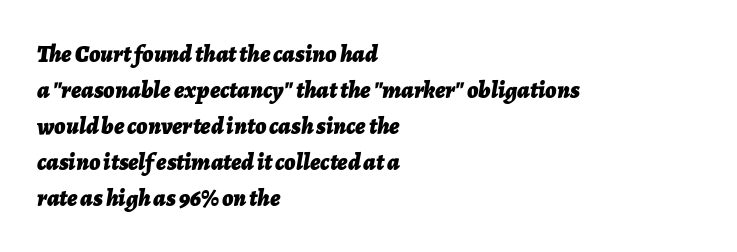
{"italic": "yes", "lean": "right", "slant_degrees": 7, "bold": "yes", "underline": "no", "align": "left", "line_spacing": "normal", "line_spacing_ratio": 1.5, "letter_spacing": "normal", "letter_spacing_em": 0.0, "glyph_px": 24}
